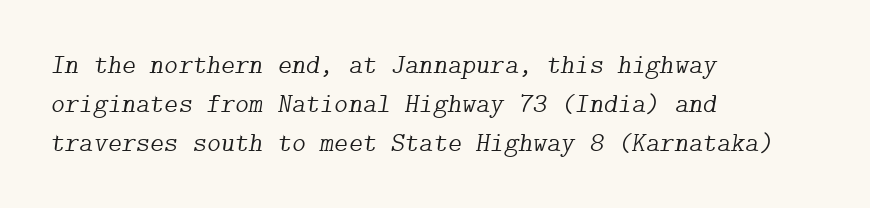
The image shows 27 px text type, italic (leaning right); set left-aligned, normal line spacing (1.44x), normal letter spacing, not underlined.
